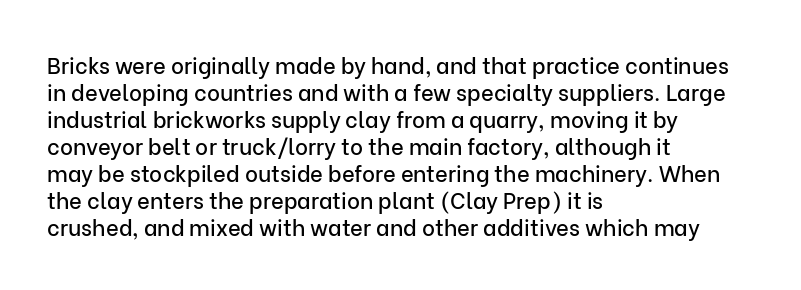
The image shows 22 px text type, upright; set left-aligned, line spacing 1.23x, normal letter spacing, not underlined.
